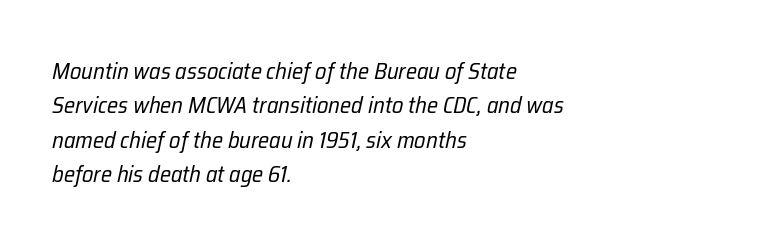
The image shows 23 px text type, italic (leaning right); set left-aligned, normal line spacing (1.5x), normal letter spacing, not underlined.
